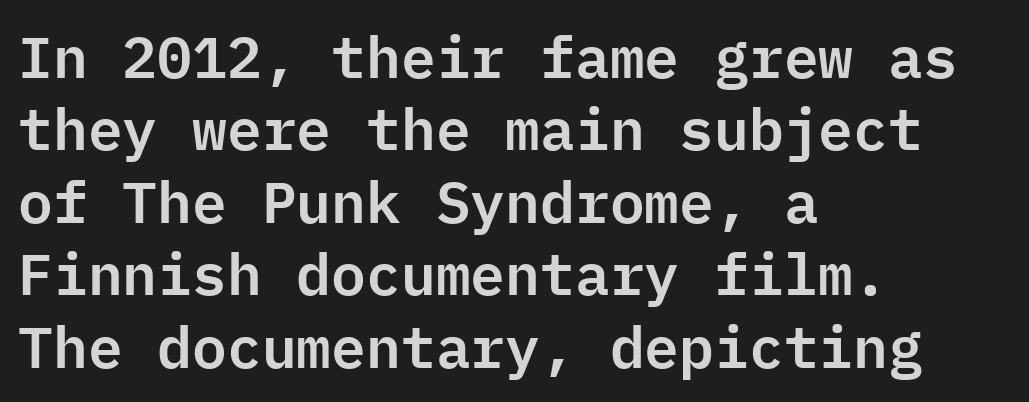
{"serif": "no", "italic": "no", "width": "normal", "stroke_contrast": "low", "x_height": "medium", "monospaced": "yes", "underline": "no", "align": "left", "line_spacing": "normal", "line_spacing_ratio": 1.25, "letter_spacing": "normal", "letter_spacing_em": 0.0, "glyph_px": 58}
